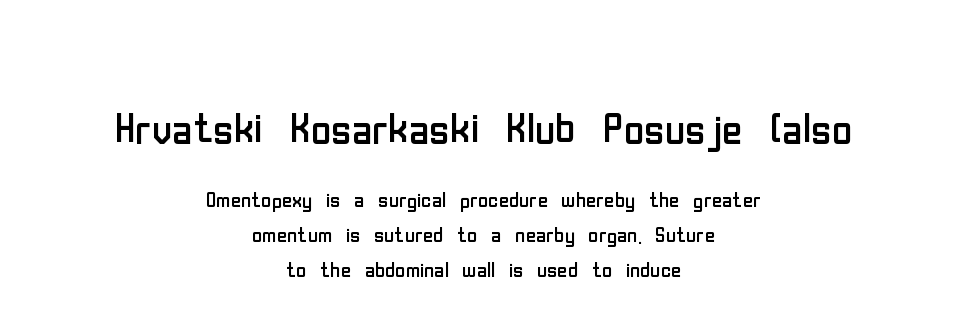
{"serif": "no", "italic": "no", "bold": "no", "weight": "regular", "width": "condensed", "stroke_contrast": "low", "x_height": "medium", "monospaced": "no", "underline": "no", "align": "center", "line_spacing": "normal", "line_spacing_ratio": 1.25, "letter_spacing": "normal", "letter_spacing_em": 0.0, "larger_block": "first", "size_ratio": 2.0, "glyph_px": 56}
